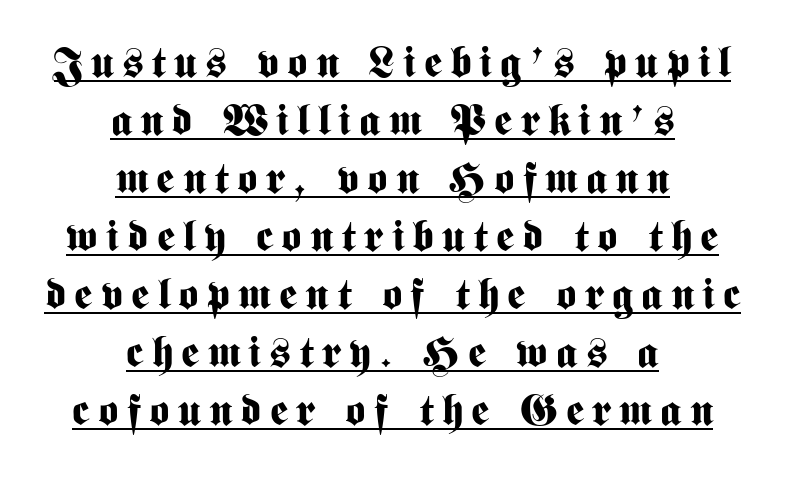
In CSS terms this would be text-align: center. Each letter's strokes conclude bluntly, with no projecting serifs. Proportional: the letters do not fall into vertical columns. The lines sit at an ordinary, default distance from one another. Set as a true bold cut, around the 700 mark.
